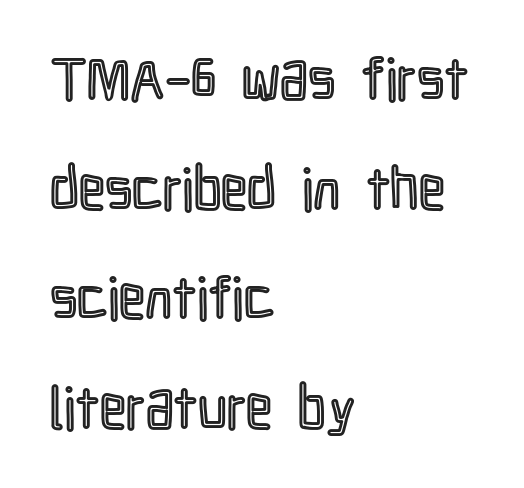
{"italic": "no", "width": "condensed", "x_height": "medium", "monospaced": "no", "underline": "no", "align": "left", "line_spacing_ratio": 1.89, "letter_spacing": "normal", "letter_spacing_em": 0.0, "glyph_px": 58}
